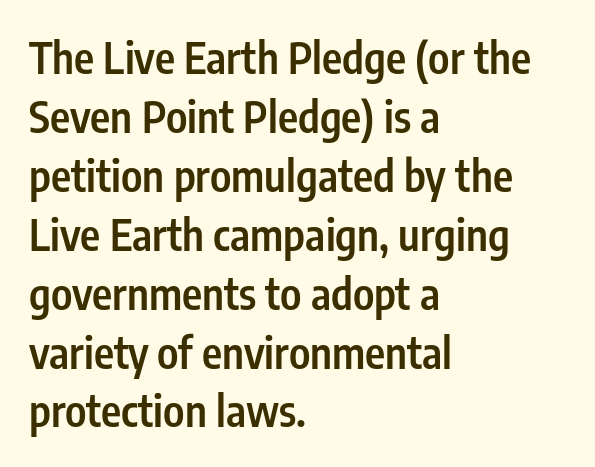
Q: Is the text bold? A: Semi-bold.
Q: Is the text italic (slanted)? A: No, it is upright.
Q: Is the typeface a serif or a sans-serif typeface? A: Sans-serif.
Q: Is the text underlined? A: No.
Q: How is the paragraph aligned? A: Left-aligned.
Q: Is the spacing between letters normal or unusually wide? A: Normal.
Q: Is the spacing between lines tight, normal or loose? A: Normal.
Q: Width (condensed, normal, or wide)? A: Condensed.
Q: Stroke contrast? A: Low.
Q: x-height? A: Medium.
Q: Monospaced? A: No.
